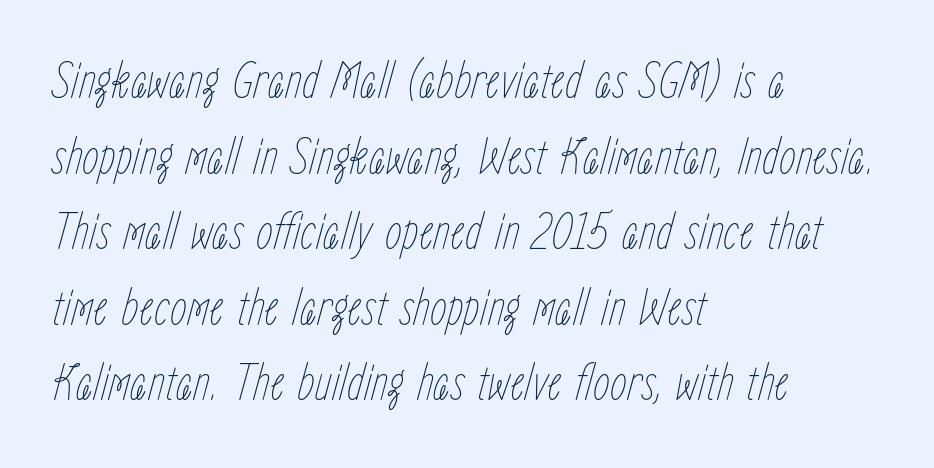
Q: Is the text bold? A: No.
Q: Is the text italic (slanted)? A: Yes, it leans right by about 15 degrees.
Q: Is the text underlined? A: No.
Q: How is the paragraph aligned? A: Left-aligned.
Q: Is the spacing between letters normal or unusually wide? A: Normal.
Q: Is the spacing between lines tight, normal or loose? A: Normal.
Q: Width (condensed, normal, or wide)? A: Condensed.
Q: Stroke contrast? A: Low.
Q: x-height? A: Medium.
Q: Monospaced? A: No.
